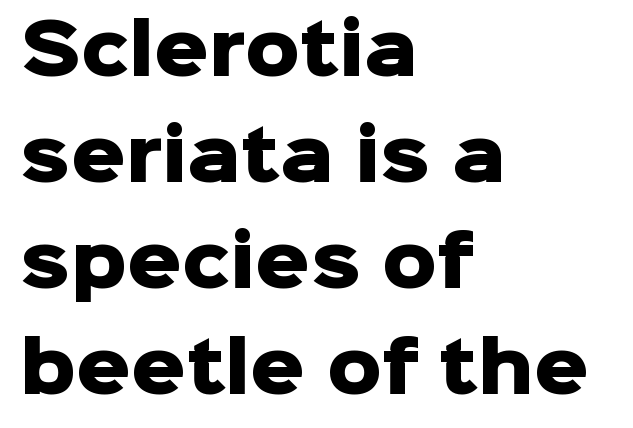
Q: Is the text bold? A: Yes.
Q: Is the text italic (slanted)? A: No, it is upright.
Q: Is the typeface a serif or a sans-serif typeface? A: Sans-serif.
Q: Is the text underlined? A: No.
Q: How is the paragraph aligned? A: Left-aligned.
Q: Is the spacing between letters normal or unusually wide? A: Normal.
Q: Is the spacing between lines tight, normal or loose? A: Normal.
Q: Width (condensed, normal, or wide)? A: Normal.
Q: Stroke contrast? A: Low.
Q: x-height? A: Medium.
Q: Monospaced? A: No.
